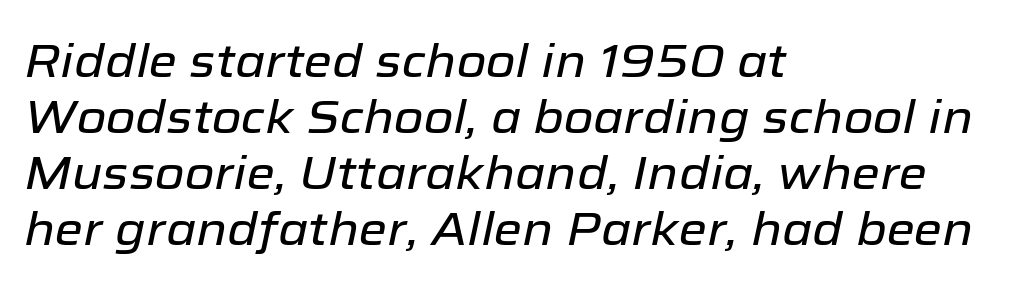
Q: Is the text italic (slanted)? A: Yes, it leans right by about 12 degrees.
Q: Is the text underlined? A: No.
Q: How is the paragraph aligned? A: Left-aligned.
Q: Is the spacing between letters normal or unusually wide? A: Normal.
Q: Width (condensed, normal, or wide)? A: Normal.
Q: Stroke contrast? A: Low.
Q: x-height? A: Medium.
Q: Monospaced? A: No.
